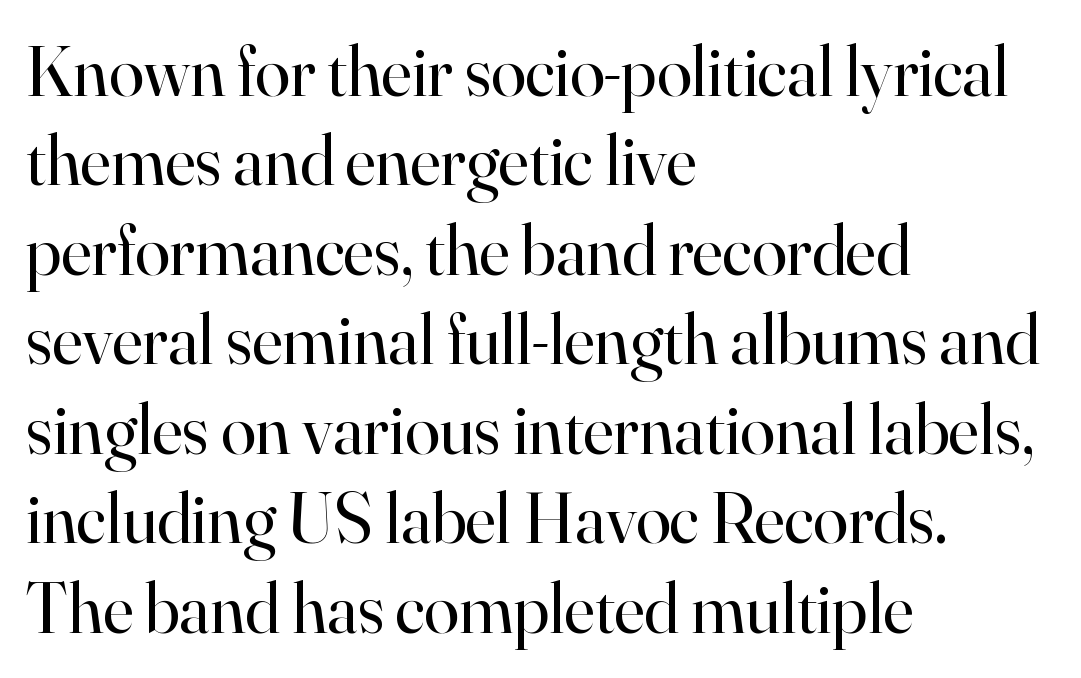
Looks like regular typesetting: each glyph gets only the width it needs. Spacing between characters is what you'd get straight out of the box. Regarding leading, the lines here are spaced in the standard way. Examine the stroke ends and you'll spot serifs.
